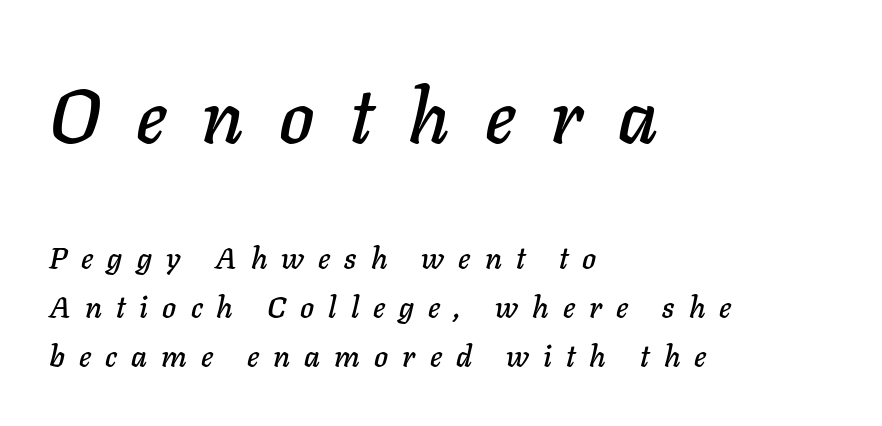
The image shows 75 px text type, italic (leaning right); set left-aligned, normal line spacing (1.63x), unusually wide letter spacing (+0.47 em), not underlined; the first (top) block is 2.5x larger; low stroke contrast and a medium x-height.
